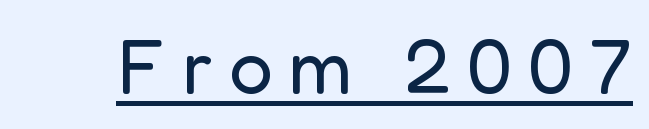
Honestly, the underline is the first thing you notice here. The weight tops out at a normal text grade. Character widths vary here, with narrow letters taking less room than wide ones. The passage shown has open, widely tracked lettering throughout.
